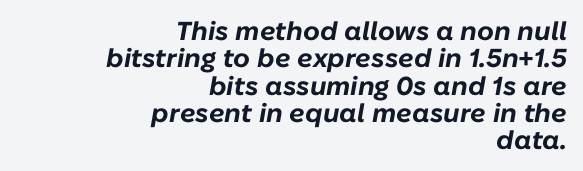
{"italic": "yes", "lean": "right", "slant_degrees": 10, "bold": "yes", "underline": "no", "align": "right", "line_spacing": "tight", "line_spacing_ratio": 1.05, "letter_spacing": "normal", "letter_spacing_em": 0.0, "glyph_px": 26}
